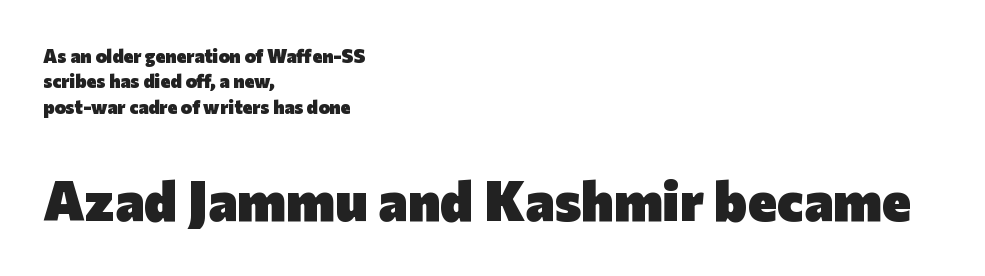
Q: Is the text bold? A: Yes.
Q: Is the text italic (slanted)? A: No, it is upright.
Q: Is the typeface a serif or a sans-serif typeface? A: Sans-serif.
Q: Is the text underlined? A: No.
Q: How is the paragraph aligned? A: Left-aligned.
Q: Is the spacing between letters normal or unusually wide? A: Normal.
Q: Is the spacing between lines tight, normal or loose? A: Normal.
Q: Which block of text is set in a larger size, the first (top) or the second (bottom)? A: The second (bottom) one.
Q: Width (condensed, normal, or wide)? A: Normal.
Q: Stroke contrast? A: Low.
Q: x-height? A: Medium.
Q: Monospaced? A: No.
